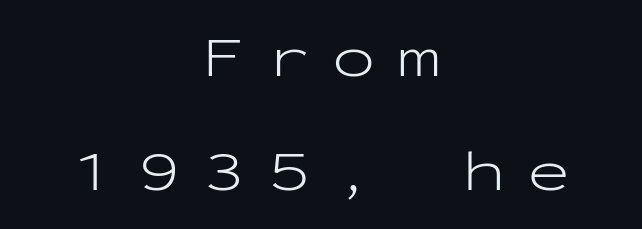
Q: Is the text bold? A: No.
Q: Is the text italic (slanted)? A: No, it is upright.
Q: Is the typeface a serif or a sans-serif typeface? A: Sans-serif.
Q: Is the text underlined? A: No.
Q: How is the paragraph aligned? A: Centered.
Q: Is the spacing between letters normal or unusually wide? A: Unusually wide.
Q: Is the spacing between lines tight, normal or loose? A: Loose.
Q: Width (condensed, normal, or wide)? A: Wide.
Q: Stroke contrast? A: Low.
Q: x-height? A: Medium.
Q: Monospaced? A: Yes.
